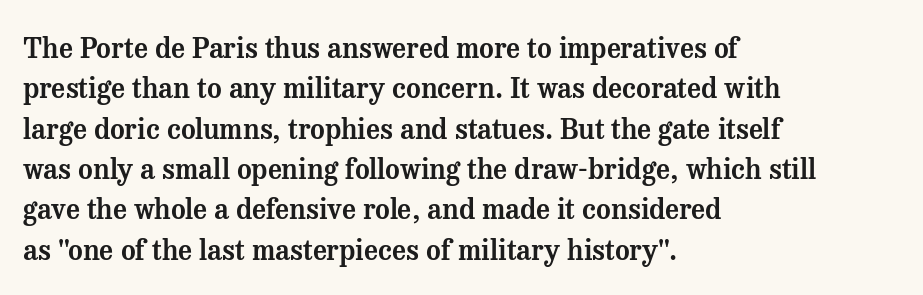
Q: Is the text italic (slanted)? A: No, it is upright.
Q: Is the typeface a serif or a sans-serif typeface? A: Serif.
Q: Is the text underlined? A: No.
Q: How is the paragraph aligned? A: Left-aligned.
Q: Is the spacing between letters normal or unusually wide? A: Normal.
Q: Is the spacing between lines tight, normal or loose? A: Normal.
Q: Width (condensed, normal, or wide)? A: Normal.
Q: Stroke contrast? A: Medium.
Q: x-height? A: Medium.
Q: Monospaced? A: No.
